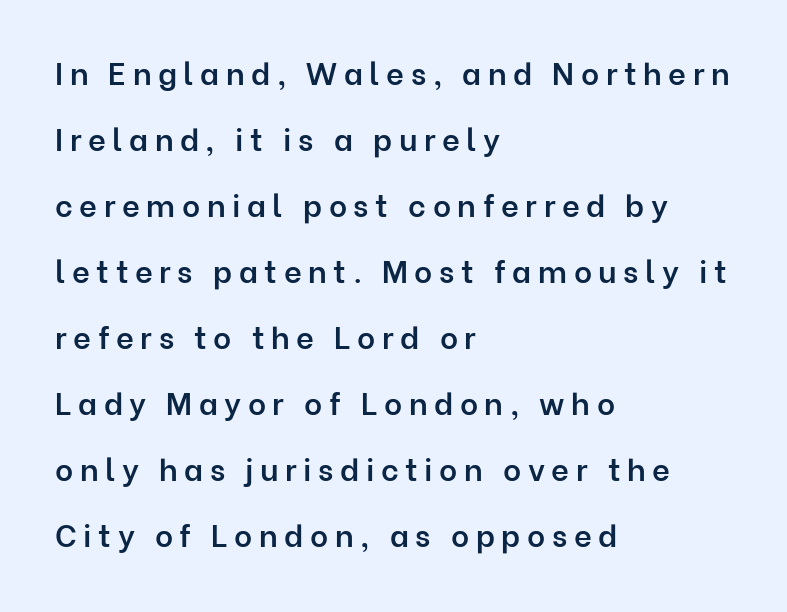
Q: Is the text bold? A: Semi-bold.
Q: Is the text italic (slanted)? A: No, it is upright.
Q: Is the typeface a serif or a sans-serif typeface? A: Sans-serif.
Q: Is the text underlined? A: No.
Q: How is the paragraph aligned? A: Left-aligned.
Q: Is the spacing between letters normal or unusually wide? A: Unusually wide.
Q: Is the spacing between lines tight, normal or loose? A: Loose.
Q: Width (condensed, normal, or wide)? A: Normal.
Q: Stroke contrast? A: Low.
Q: x-height? A: Medium.
Q: Monospaced? A: No.
